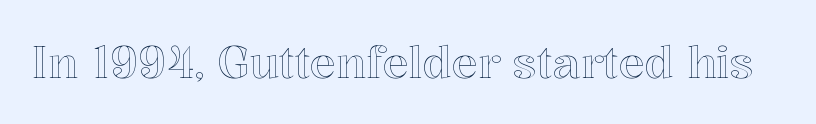
The image shows 44 px text type, upright; set normal letter spacing, not underlined; a medium x-height.
